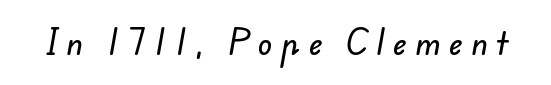
Looks like regular typesetting: each glyph gets only the width it needs. There is plenty of visible air inserted between adjacent glyphs. No feet cap the strokes, marking this as sans-serif type. Nobody drew a line under any word here.
